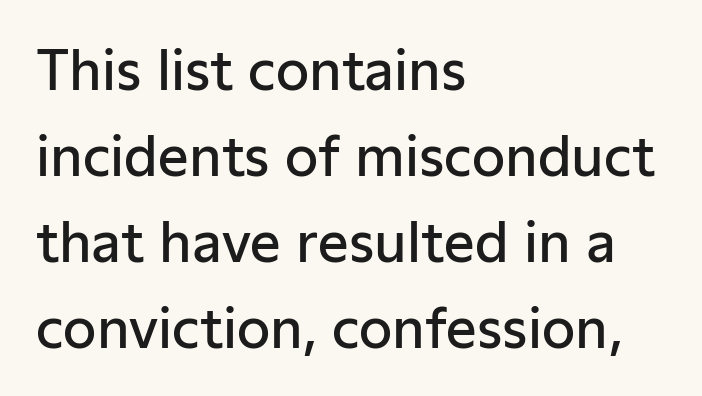
{"serif": "no", "italic": "no", "bold": "semi", "weight": "semibold", "width": "normal", "stroke_contrast": "low", "x_height": "medium", "monospaced": "no", "underline": "no", "align": "left", "line_spacing": "normal", "line_spacing_ratio": 1.59, "letter_spacing": "normal", "letter_spacing_em": 0.0, "glyph_px": 54}
